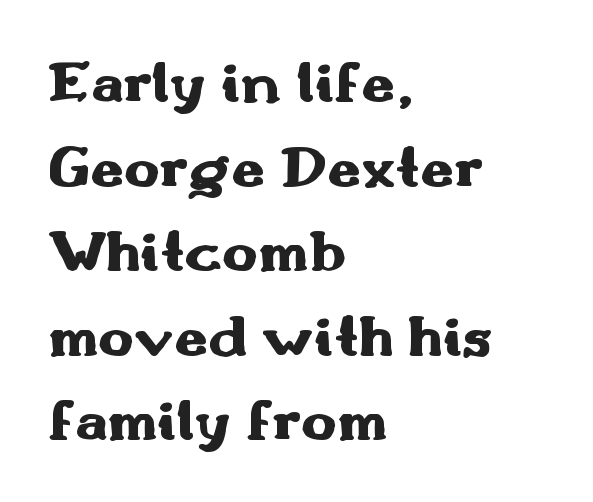
{"serif": "no", "italic": "no", "bold": "yes", "weight": "heavy", "width": "wide", "stroke_contrast": "medium", "x_height": "small", "monospaced": "no", "underline": "no", "align": "left", "line_spacing": "normal", "line_spacing_ratio": 1.41, "letter_spacing": "normal", "letter_spacing_em": 0.0, "glyph_px": 60}
